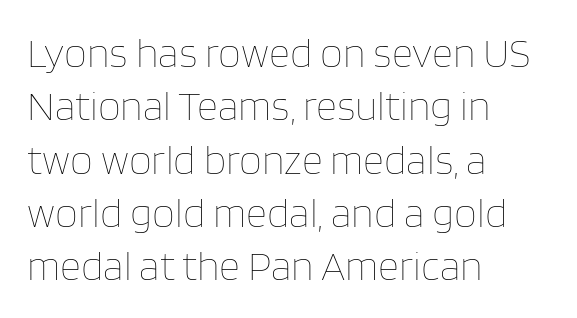
{"italic": "no", "bold": "no", "weight": "thin", "width": "normal", "stroke_contrast": "low", "x_height": "large", "monospaced": "no", "underline": "no", "align": "left", "line_spacing": "normal", "line_spacing_ratio": 1.3, "letter_spacing": "normal", "letter_spacing_em": 0.0, "glyph_px": 41}
